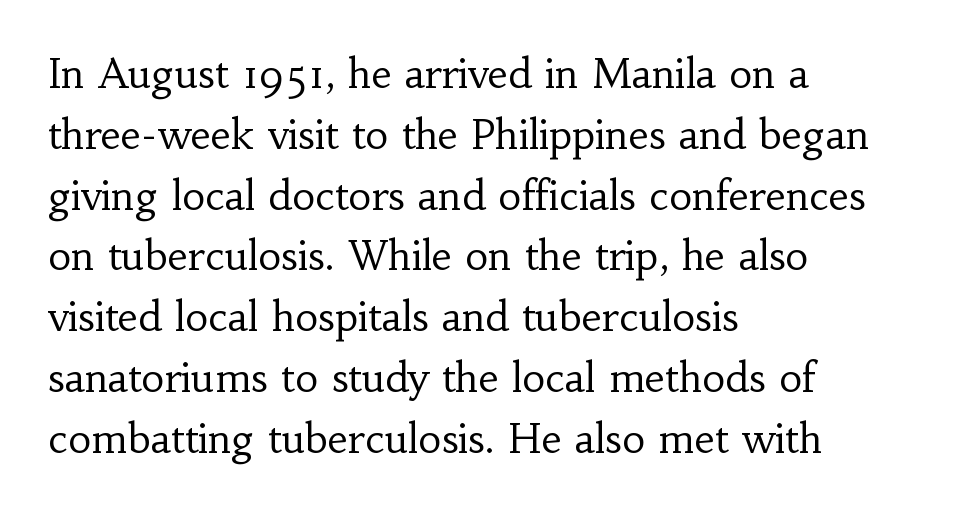
{"serif": "yes", "italic": "no", "bold": "no", "weight": "regular", "width": "normal", "stroke_contrast": "low", "x_height": "small", "monospaced": "no", "underline": "no", "align": "left", "line_spacing": "normal", "line_spacing_ratio": 1.52, "letter_spacing": "normal", "letter_spacing_em": 0.0, "glyph_px": 40}
